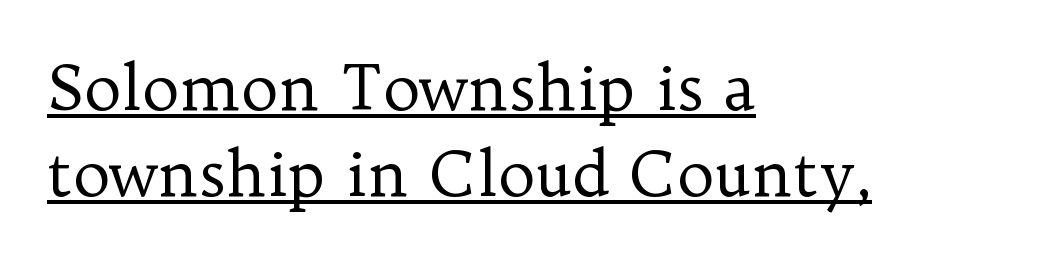
A typesetter would call this proportional, since set widths differ per character. Observe the serifs anchoring each vertical stroke in this sample. The weight tops out at a normal text grade. The rendering anchors every line to the left-hand side. Notice how descenders clear the ascenders below comfortably — that's standard leading.
